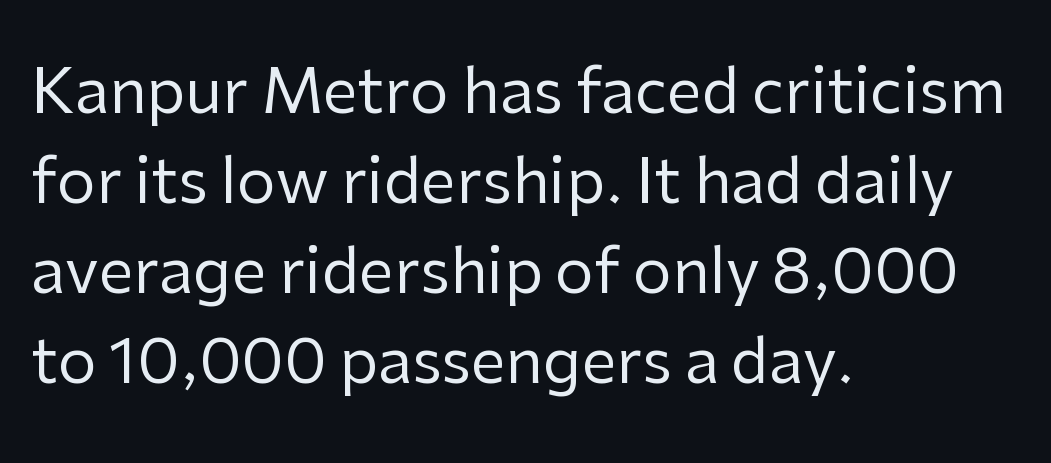
The image shows 62 px regular-weight sans-serif type, upright; set left-aligned, normal line spacing (1.45x), normal letter spacing, not underlined; low stroke contrast and a medium x-height.
